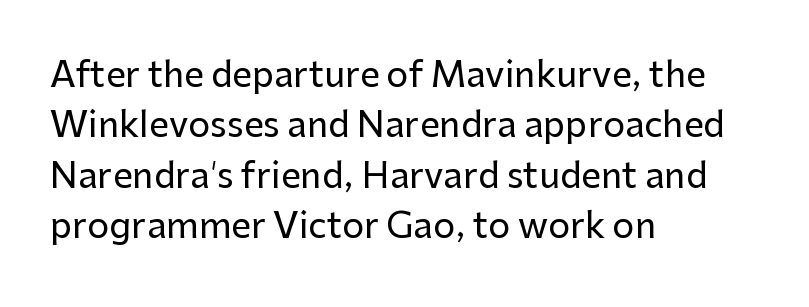
The image shows 35 px sans-serif type, upright; set left-aligned, normal line spacing (1.44x), normal letter spacing, not underlined; low stroke contrast and a medium x-height.
